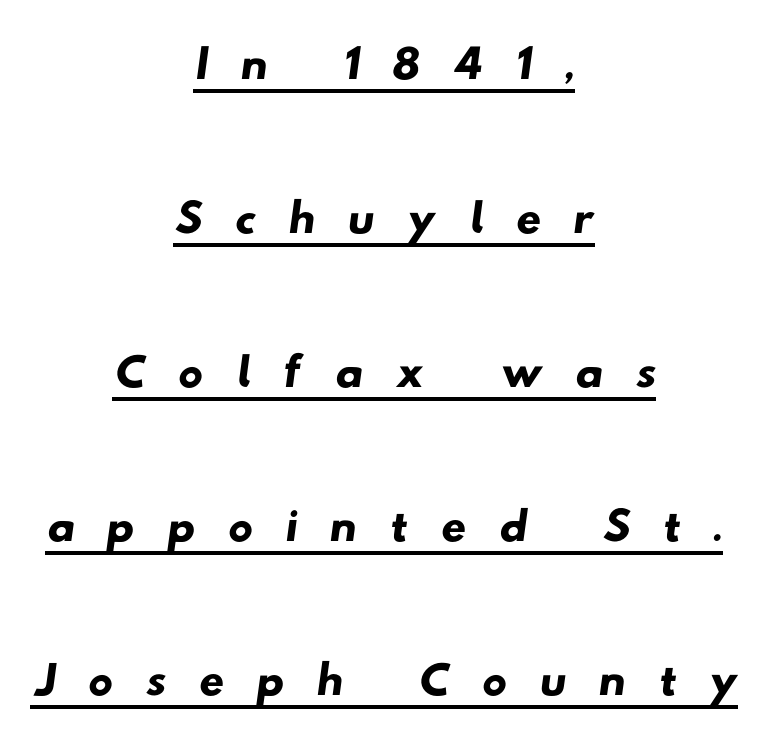
Q: Is the typeface a serif or a sans-serif typeface? A: Sans-serif.
Q: Is the text underlined? A: Yes.
Q: How is the paragraph aligned? A: Centered.
Q: Is the spacing between letters normal or unusually wide? A: Unusually wide.
Q: Is the spacing between lines tight, normal or loose? A: Loose.
Q: Width (condensed, normal, or wide)? A: Wide.
Q: Stroke contrast? A: Low.
Q: x-height? A: Small.
Q: Monospaced? A: No.
